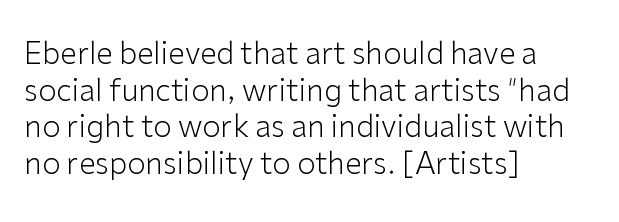
Q: Is the text bold? A: No.
Q: Is the text italic (slanted)? A: No, it is upright.
Q: Is the typeface a serif or a sans-serif typeface? A: Sans-serif.
Q: Is the text underlined? A: No.
Q: How is the paragraph aligned? A: Left-aligned.
Q: Is the spacing between letters normal or unusually wide? A: Normal.
Q: Width (condensed, normal, or wide)? A: Normal.
Q: Stroke contrast? A: Low.
Q: x-height? A: Medium.
Q: Monospaced? A: No.
